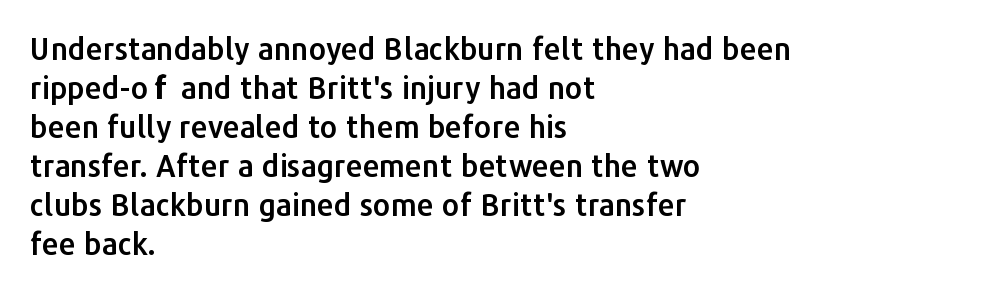
Q: Is the text italic (slanted)? A: No, it is upright.
Q: Is the typeface a serif or a sans-serif typeface? A: Sans-serif.
Q: Is the text underlined? A: No.
Q: How is the paragraph aligned? A: Left-aligned.
Q: Is the spacing between letters normal or unusually wide? A: Normal.
Q: Is the spacing between lines tight, normal or loose? A: Normal.
Q: Width (condensed, normal, or wide)? A: Normal.
Q: Stroke contrast? A: Low.
Q: x-height? A: Medium.
Q: Monospaced? A: No.
